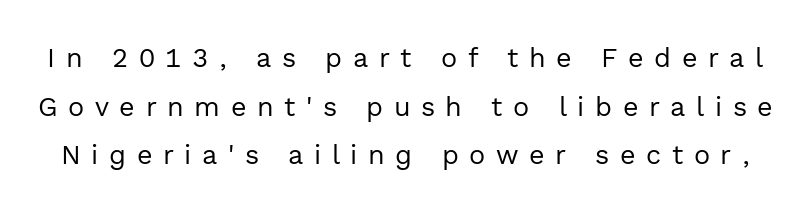
{"italic": "no", "bold": "no", "underline": "no", "line_spacing_ratio": 1.8, "letter_spacing": "wide", "letter_spacing_em": 0.39, "glyph_px": 27}
